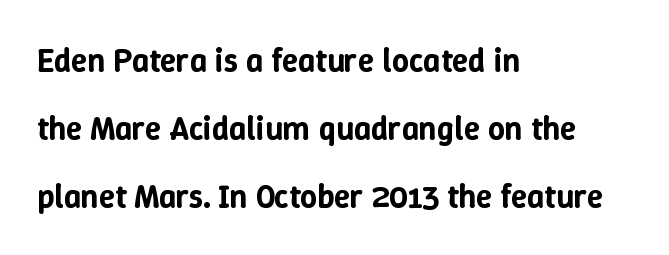
The image shows 33 px text type, upright; set left-aligned, loose line spacing (2.06x), normal letter spacing, not underlined; low stroke contrast and a medium x-height.
